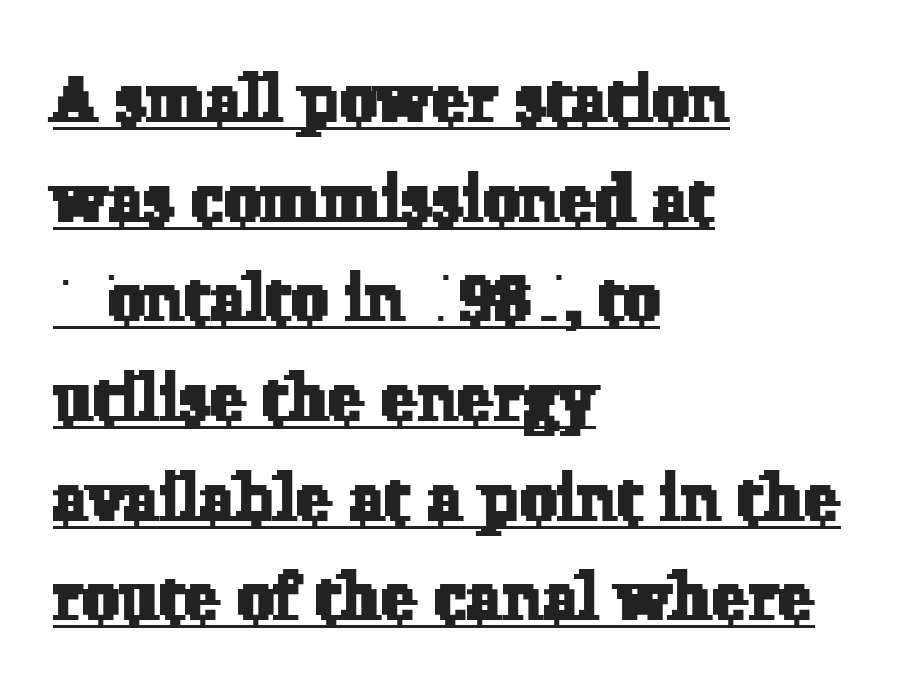
{"serif": "yes", "width": "normal", "stroke_contrast": "low", "x_height": "medium", "monospaced": "no", "underline": "yes", "align": "left", "line_spacing": "normal", "line_spacing_ratio": 1.51, "letter_spacing": "normal", "letter_spacing_em": 0.0, "glyph_px": 66}
